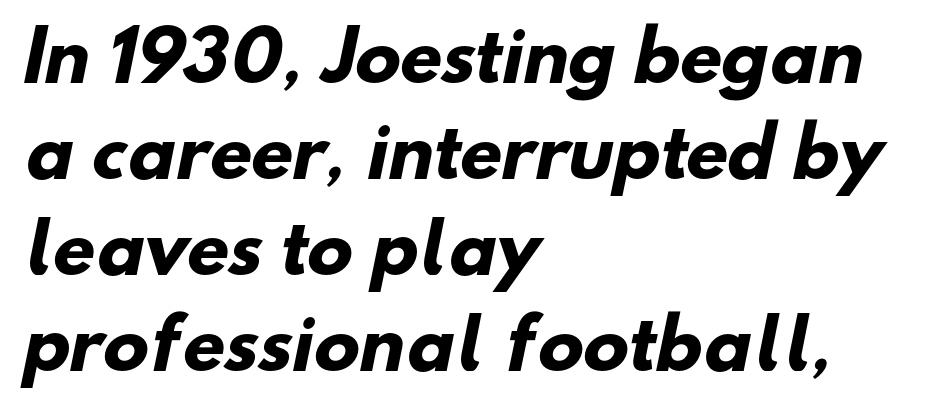
Q: Is the text bold? A: Yes.
Q: Is the typeface a serif or a sans-serif typeface? A: Sans-serif.
Q: Is the text underlined? A: No.
Q: How is the paragraph aligned? A: Left-aligned.
Q: Is the spacing between letters normal or unusually wide? A: Normal.
Q: Is the spacing between lines tight, normal or loose? A: Normal.
Q: Width (condensed, normal, or wide)? A: Normal.
Q: Stroke contrast? A: Low.
Q: x-height? A: Small.
Q: Monospaced? A: No.
